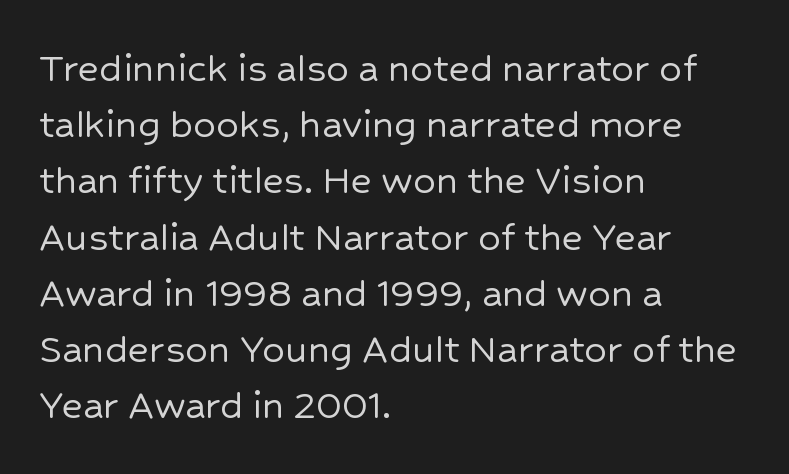
The image shows 45 px sans-serif type, upright; set left-aligned, normal line spacing (1.25x), normal letter spacing, not underlined; low stroke contrast and a medium x-height.
